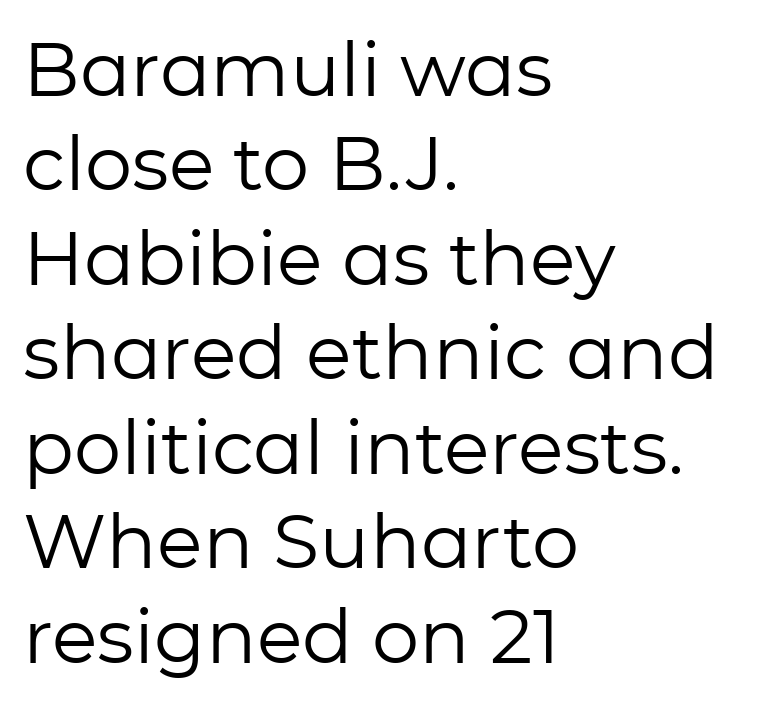
The image shows 75 px regular-weight sans-serif type, upright; set left-aligned, normal line spacing (1.26x), normal letter spacing, not underlined; low stroke contrast and a medium x-height.
